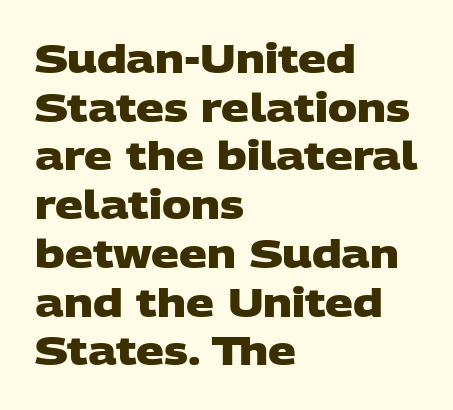
{"serif": "no", "bold": "yes", "weight": "heavy", "width": "wide", "stroke_contrast": "low", "x_height": "large", "monospaced": "no", "underline": "no", "align": "left", "line_spacing": "normal", "line_spacing_ratio": 1.25, "letter_spacing": "normal", "letter_spacing_em": 0.0, "glyph_px": 39}
